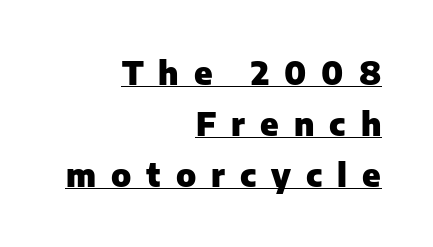
Evenly set lines give the paragraph a standard silhouette. You'd pick this weight for a headline — it's a proper bold. Look at the bottom of the vertical strokes: they stop flat, with no serifs. What decoration does the sample have? An underline. One-word summary of the alignment: right. You can tell it's not italic because the verticals are truly vertical.
